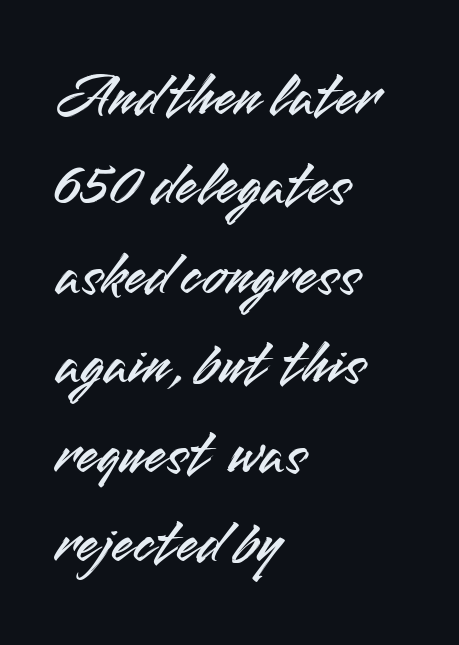
Unmarked baselines from the first word to the last. The horizontal fit of the characters is conventional and even. How would I describe the line gaps? Plain and ordinary. Here the designer chose a conventional face with non-uniform glyph widths. The typeface chosen for these lines omits serifs.
